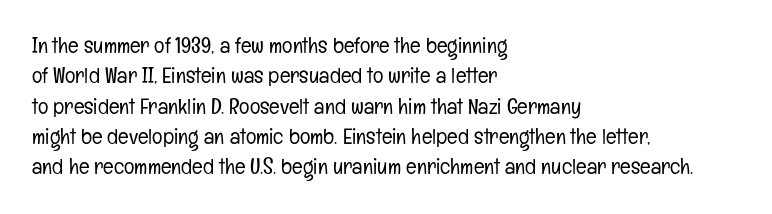
{"italic": "no", "bold": "no", "underline": "no", "align": "left", "line_spacing": "normal", "line_spacing_ratio": 1.38, "letter_spacing": "normal", "letter_spacing_em": 0.0, "glyph_px": 22}
